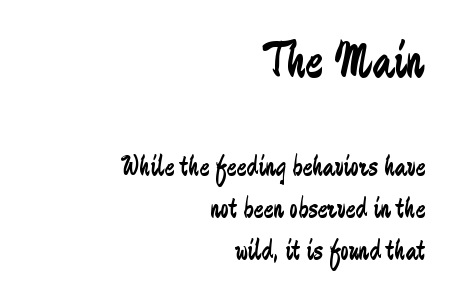
{"serif": "no", "bold": "no", "weight": "regular", "width": "condensed", "stroke_contrast": "low", "x_height": "medium", "monospaced": "no", "underline": "no", "align": "right", "line_spacing": "normal", "line_spacing_ratio": 1.4, "letter_spacing": "normal", "letter_spacing_em": 0.0, "larger_block": "first", "size_ratio": 1.77, "glyph_px": 53}
